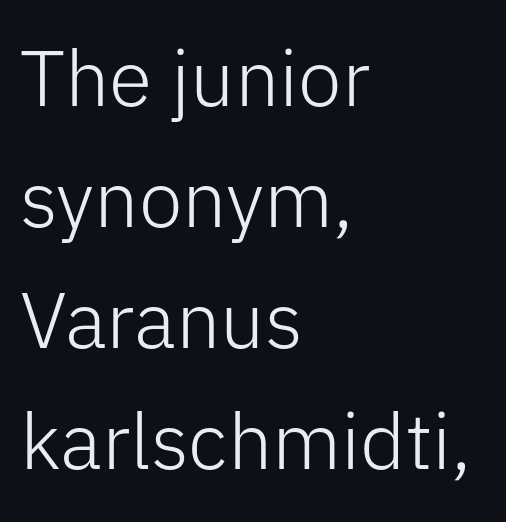
The image shows 79 px light sans-serif type, upright; set left-aligned, normal line spacing (1.53x), normal letter spacing, not underlined; low stroke contrast and a medium x-height.
